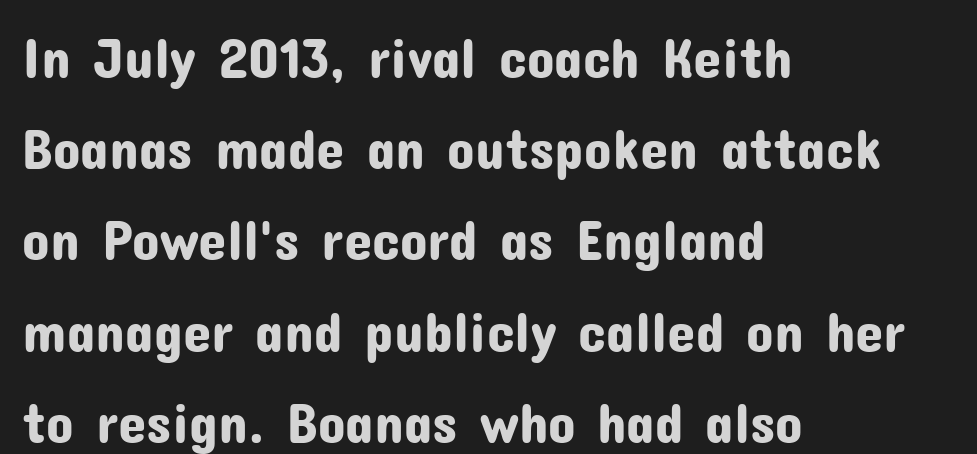
{"serif": "no", "italic": "no", "width": "normal", "stroke_contrast": "low", "x_height": "medium", "monospaced": "no", "underline": "no", "align": "left", "line_spacing": "normal", "line_spacing_ratio": 1.6, "letter_spacing": "normal", "letter_spacing_em": 0.0, "glyph_px": 57}
